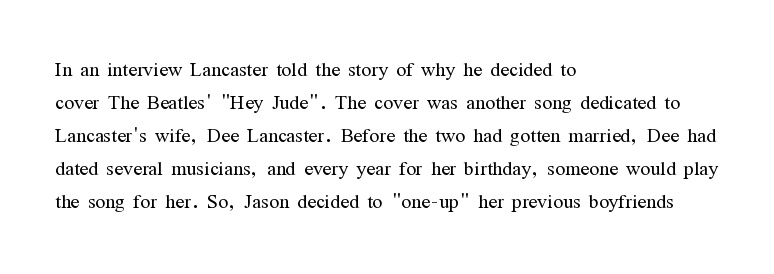
When letters stand straight like this, we call the style roman or upright. These lines sit exactly where default settings would place them. Students, note that the glyphs here touch the page at normal intervals. The passage shown is not bold in any degree. In CSS terms this would be text-align: left. Underlining? Definitely not there.
